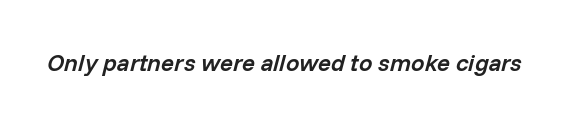
The characters look somewhat weighty, a semibold short of true bold. Quick note: underline off. Tracking here is standard; glyphs follow each other at the usual distance. This is oblique type, the kind used for emphasis or titles.
